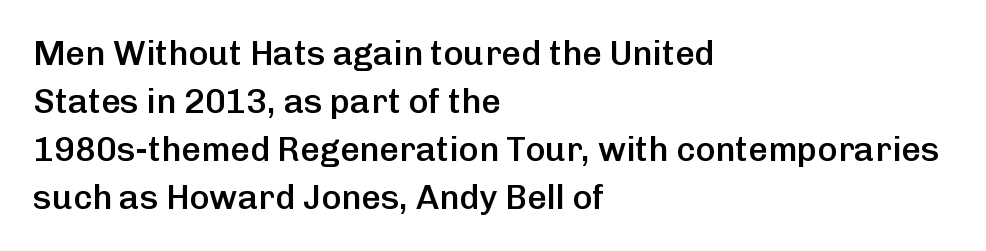
Bold? Not quite — semibold, heavier than regular but stopping short. Regular leading. Type style note: lacks serifs. One-word summary of the alignment: left. Think of a printed novel: that variable character pitch is what you see here. Decoration check: the copy has no underline.
